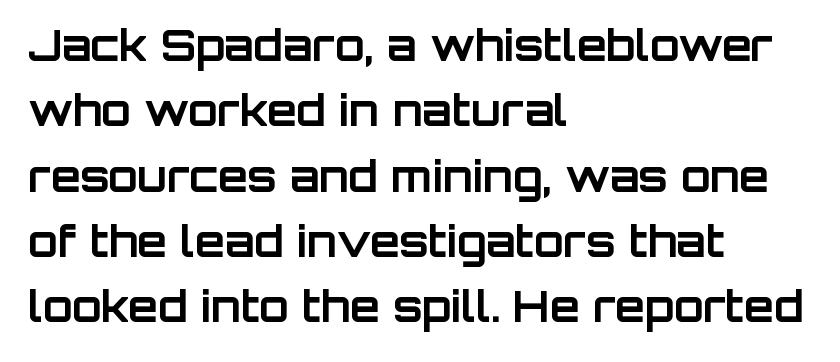
Q: Is the text bold? A: Yes.
Q: Is the text italic (slanted)? A: No, it is upright.
Q: Is the typeface a serif or a sans-serif typeface? A: Sans-serif.
Q: Is the text underlined? A: No.
Q: How is the paragraph aligned? A: Left-aligned.
Q: Is the spacing between letters normal or unusually wide? A: Normal.
Q: Is the spacing between lines tight, normal or loose? A: Normal.
Q: Width (condensed, normal, or wide)? A: Normal.
Q: Stroke contrast? A: Low.
Q: x-height? A: Large.
Q: Monospaced? A: No.
